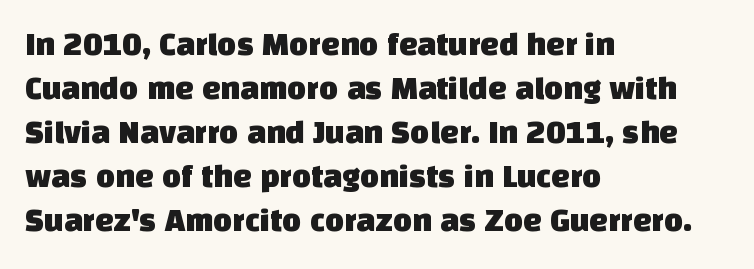
A typesetter would label this face a sans. The passage shown has conventional tracking throughout. The rendering uses natural spacing where letterforms have individual widths. The foot of each line stays bare and open. The passage is arranged the way most books set body copy — flush left. Does the leading feel generous? No, just average.
